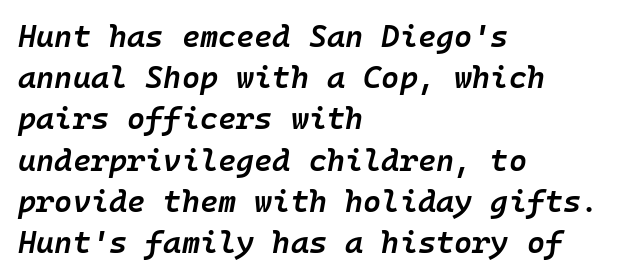
Q: Is the text bold? A: Semi-bold.
Q: Is the text italic (slanted)? A: Yes, it leans right by about 10 degrees.
Q: Is the text underlined? A: No.
Q: How is the paragraph aligned? A: Left-aligned.
Q: Is the spacing between letters normal or unusually wide? A: Normal.
Q: Is the spacing between lines tight, normal or loose? A: Normal.
Q: Width (condensed, normal, or wide)? A: Normal.
Q: Stroke contrast? A: Low.
Q: x-height? A: Medium.
